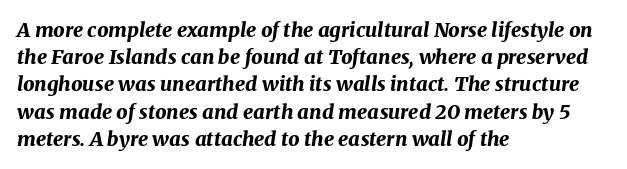
Q: Is the text bold? A: Yes.
Q: Is the text italic (slanted)? A: Yes, it leans right by about 8 degrees.
Q: Is the text underlined? A: No.
Q: How is the paragraph aligned? A: Left-aligned.
Q: Is the spacing between letters normal or unusually wide? A: Normal.
Q: Is the spacing between lines tight, normal or loose? A: Normal.
